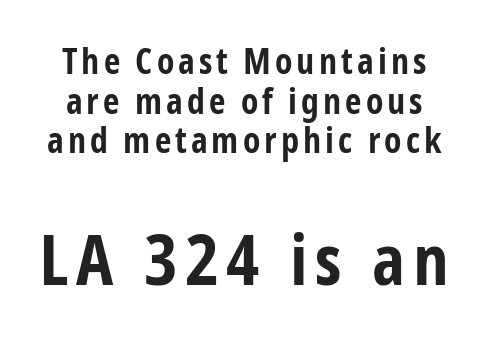
This is roman type, the default non-slanted kind. Notice how thick the strokes are: this is what a full bold looks like. These lines huddle together more closely than default settings would place them. Regarding serifs, this sample does without them. You get the small type first, then a jump to larger type.
